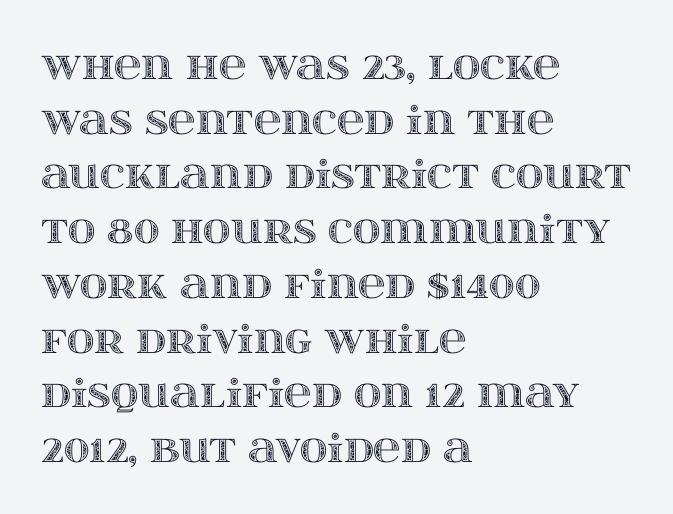
Q: Is the text italic (slanted)? A: No, it is upright.
Q: Is the text underlined? A: No.
Q: How is the paragraph aligned? A: Left-aligned.
Q: Is the spacing between letters normal or unusually wide? A: Normal.
Q: Is the spacing between lines tight, normal or loose? A: Normal.
Q: Width (condensed, normal, or wide)? A: Wide.
Q: x-height? A: Large.
Q: Monospaced? A: No.
